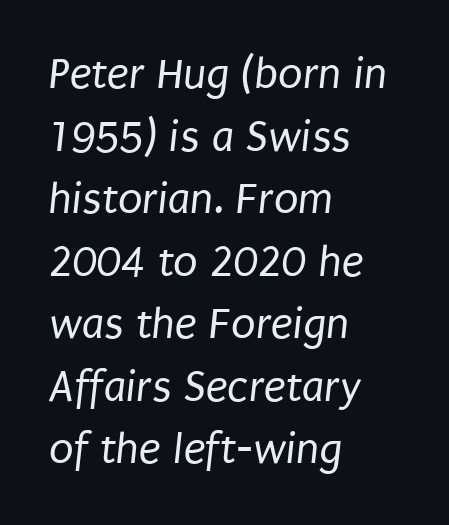
Summary of weight: not heavy and not bold. The text block is weighted toward the left margin, trailing off unevenly rightward. How would I describe the line gaps? Plain and ordinary. Note the varied advance widths — an 'i' is clearly narrower than an 'm'. Is this a sans? Yes — the strokes have no serifs. Caption: standard tracking, unaltered.
